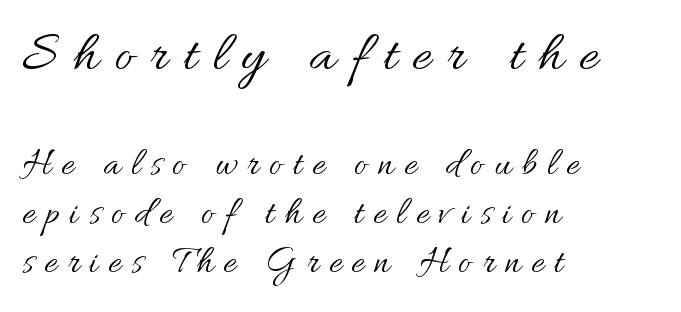
The characters are drawn with everyday or finer stroke widths. The passage shown begins with its larger block and ends with its smaller one. The paragraph shown leans on its left margin. Does the leading feel generous? No, just average.
